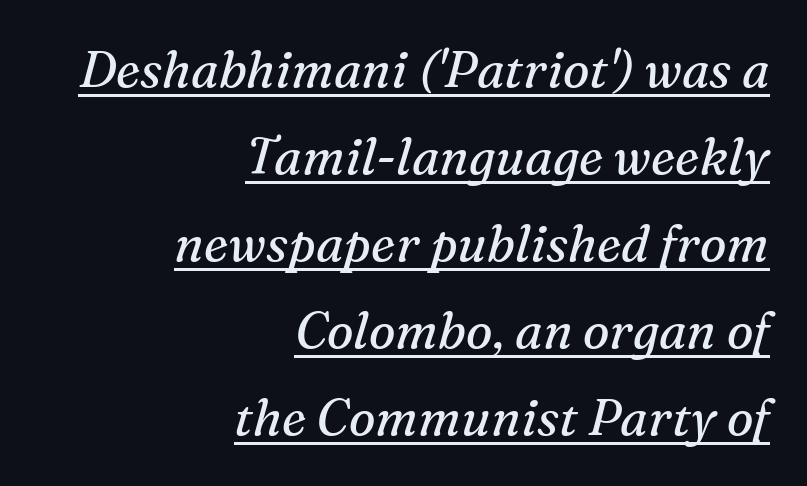
{"serif": "yes", "italic": "yes", "lean": "right", "slant_degrees": 16, "bold": "no", "weight": "regular", "width": "normal", "stroke_contrast": "medium", "x_height": "medium", "monospaced": "no", "underline": "yes", "align": "right", "line_spacing_ratio": 1.74, "letter_spacing": "normal", "letter_spacing_em": 0.0, "glyph_px": 50}
